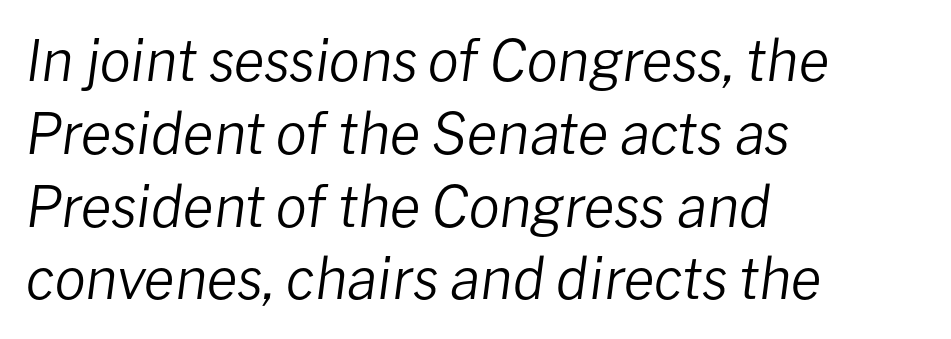
{"italic": "yes", "lean": "right", "slant_degrees": 8, "bold": "no", "weight": "regular", "width": "normal", "stroke_contrast": "low", "x_height": "medium", "monospaced": "no", "underline": "no", "align": "left", "line_spacing": "normal", "line_spacing_ratio": 1.3, "letter_spacing": "normal", "letter_spacing_em": 0.0, "glyph_px": 56}
